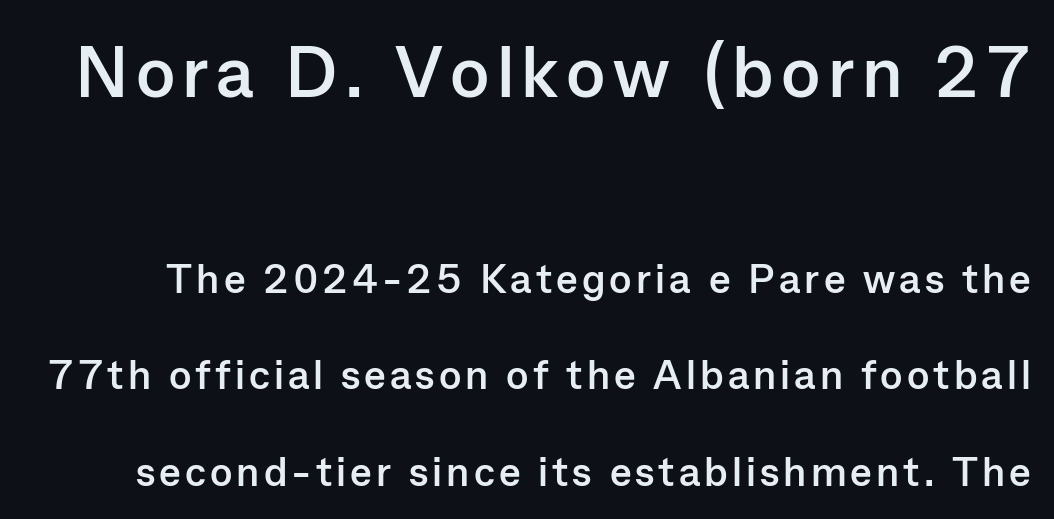
{"serif": "no", "italic": "no", "bold": "yes", "weight": "semibold", "width": "normal", "stroke_contrast": "low", "x_height": "medium", "monospaced": "no", "underline": "no", "line_spacing": "loose", "line_spacing_ratio": 2.36, "larger_block": "first", "size_ratio": 1.76, "glyph_px": 72}
